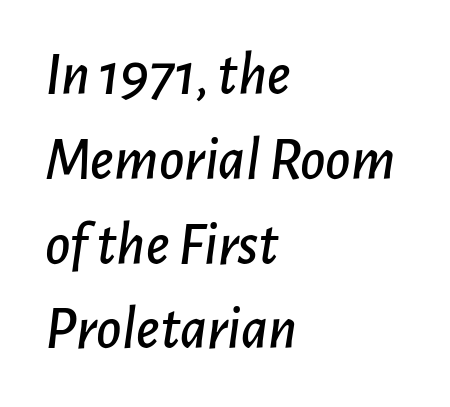
Rows of type keep a routine distance in the vertical direction. Reading down the block, your eye returns to a fixed left position each line. Just letters on the line, the space beneath them empty. Is the letter spacing exaggerated? No — it looks like the ordinary default.
